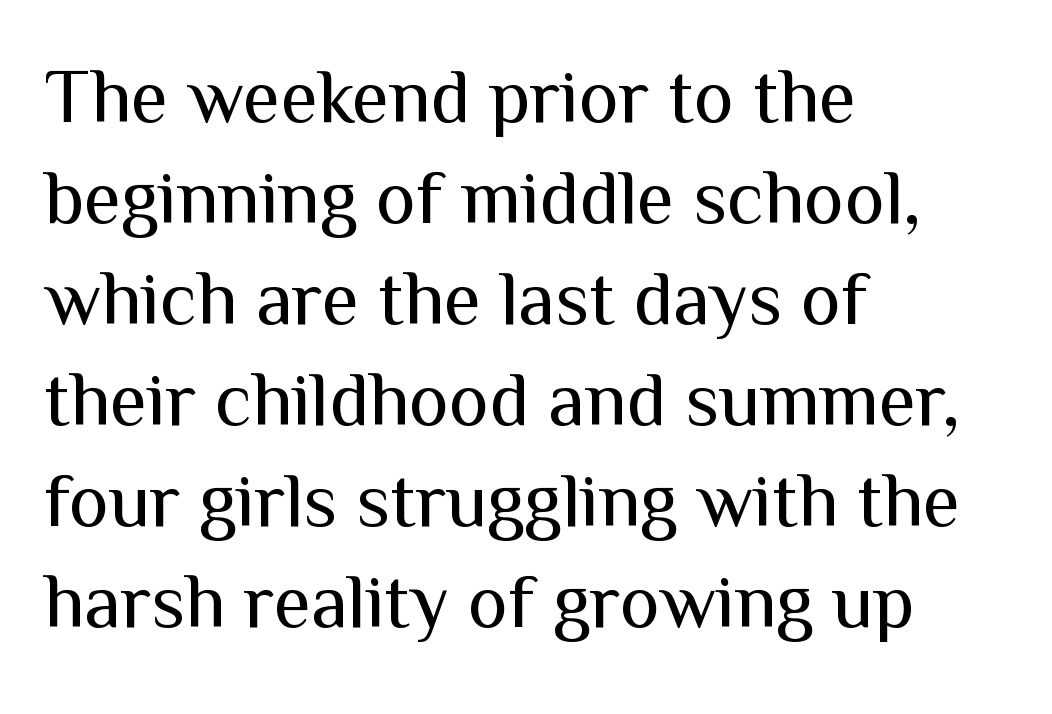
The rendering uses natural spacing where letterforms have individual widths. The axis of the letterforms is exactly vertical. If you measured baseline to baseline, you'd find a middling distance. The typesetting does not lean heavy: it is not bold.
